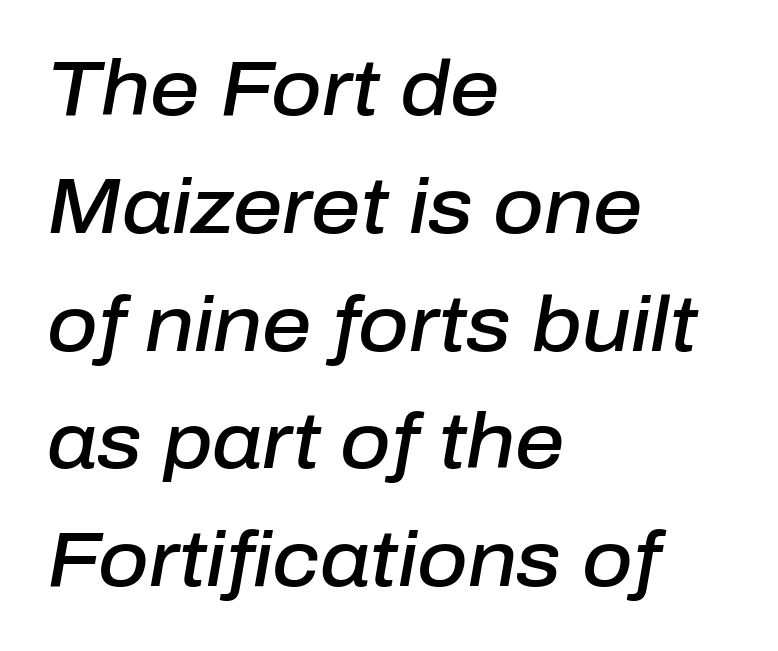
The image shows 77 px semibold type, italic (leaning right); set left-aligned, normal line spacing (1.53x), normal letter spacing, not underlined; low stroke contrast and a medium x-height.
